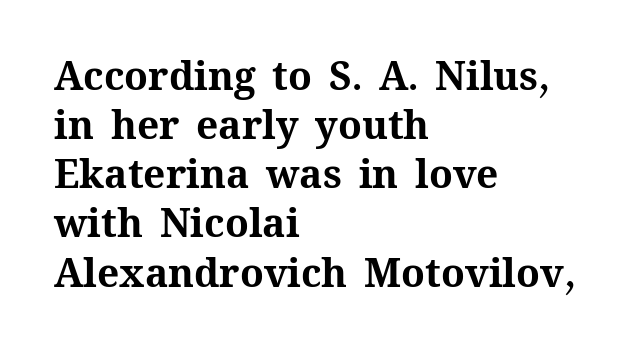
{"italic": "no", "bold": "yes", "weight": "bold", "width": "normal", "stroke_contrast": "medium", "x_height": "medium", "monospaced": "no", "underline": "no", "align": "left", "line_spacing": "normal", "line_spacing_ratio": 1.26, "letter_spacing": "normal", "letter_spacing_em": 0.0, "glyph_px": 39}
